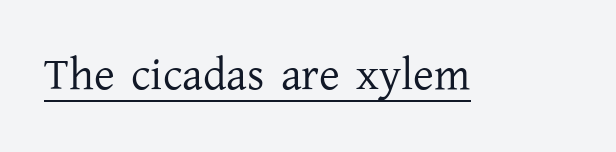
The image shows 45 px regular-weight serif type, upright; set normal letter spacing, underlined; low stroke contrast and a medium x-height.
